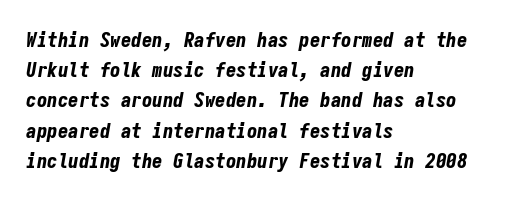
The image shows 21 px bold type, italic (leaning right); set left-aligned, normal line spacing (1.44x), normal letter spacing, not underlined.
